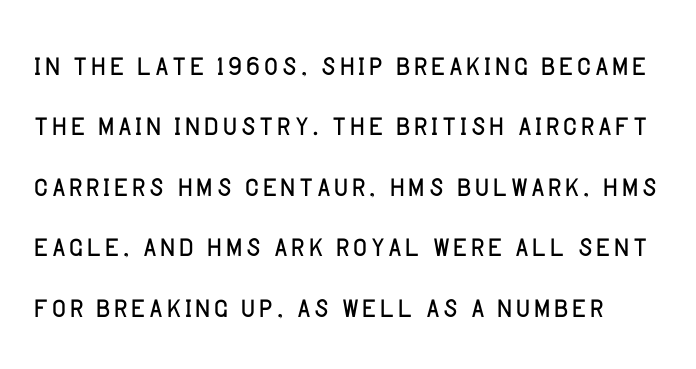
These glyphs show unthickened strokes, regular width or finer. Spacing verdict: proportional, widths tailored to each character. No feet cap the strokes, marking this as sans-serif type. The lettering stays uniformly vertical, giving the passage a roman look. Observe the ordinary spacing: letters are neighbours, not strangers.
